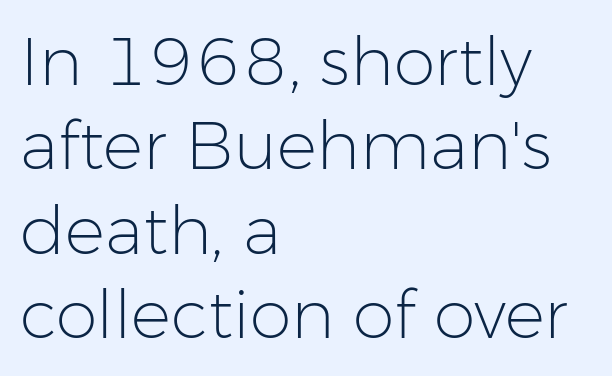
Q: Is the text bold? A: No.
Q: Is the text italic (slanted)? A: No, it is upright.
Q: Is the typeface a serif or a sans-serif typeface? A: Sans-serif.
Q: Is the text underlined? A: No.
Q: How is the paragraph aligned? A: Left-aligned.
Q: Is the spacing between letters normal or unusually wide? A: Normal.
Q: Is the spacing between lines tight, normal or loose? A: Normal.
Q: Width (condensed, normal, or wide)? A: Normal.
Q: Stroke contrast? A: Low.
Q: x-height? A: Medium.
Q: Monospaced? A: No.
